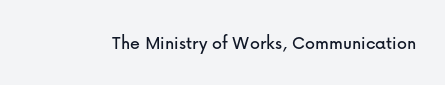
The image shows 20 px text type, upright; set normal letter spacing, not underlined.
